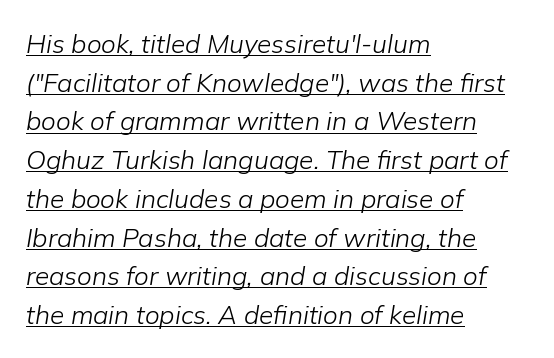
{"italic": "yes", "lean": "right", "slant_degrees": 9, "bold": "no", "underline": "yes", "align": "left", "line_spacing": "normal", "line_spacing_ratio": 1.49, "letter_spacing": "normal", "letter_spacing_em": 0.0, "glyph_px": 26}
